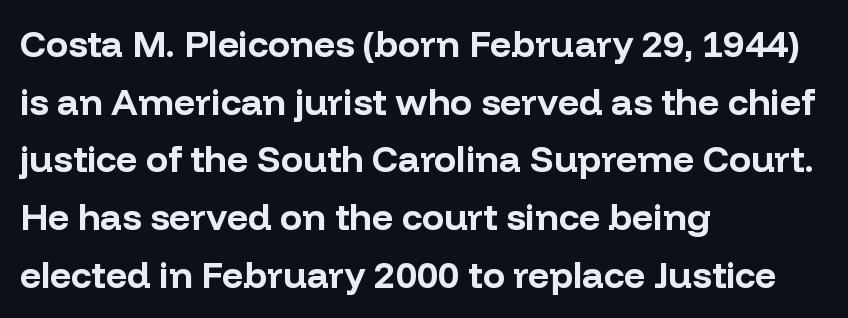
{"serif": "no", "italic": "no", "bold": "yes", "weight": "bold", "width": "normal", "stroke_contrast": "low", "x_height": "medium", "monospaced": "no", "underline": "no", "align": "left", "line_spacing": "normal", "line_spacing_ratio": 1.56, "letter_spacing": "normal", "letter_spacing_em": 0.0, "glyph_px": 37}
